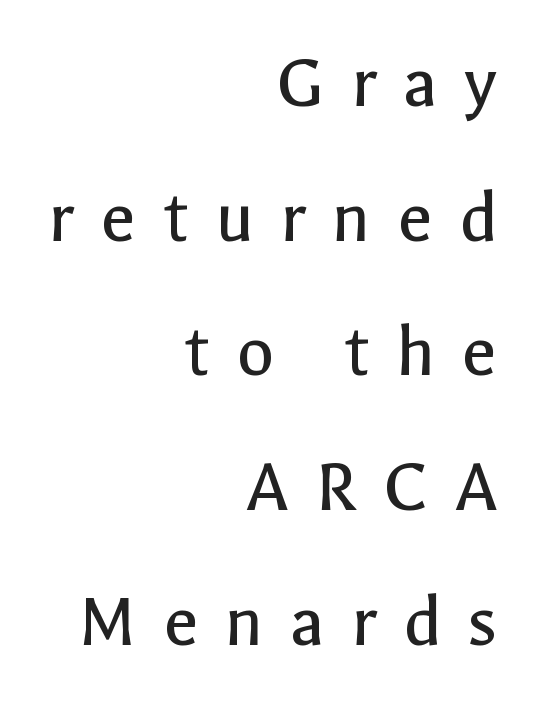
The passage shown is not bold in any degree. Only glyphs here, with clear space below each row. Observe the absence of serifs on each vertical stroke in this sample. Here the designer chose a conventional face with non-uniform glyph widths. The letters stand upright; this is a roman face.
